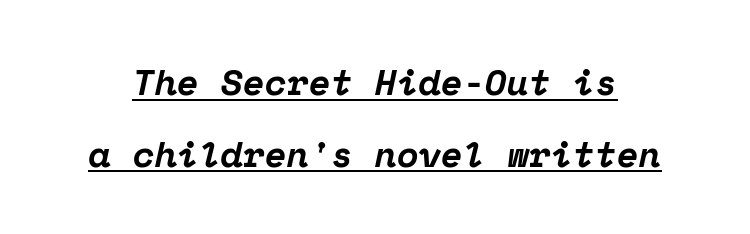
Airy leading. The letters are bold, with thick, heavy strokes. Is this a sans? No — the strokes have serifs. Is the letter spacing exaggerated? No — it looks like the ordinary default. The rendering applies a slant to the glyphs. Beneath each row of characters lies a ruled line.
